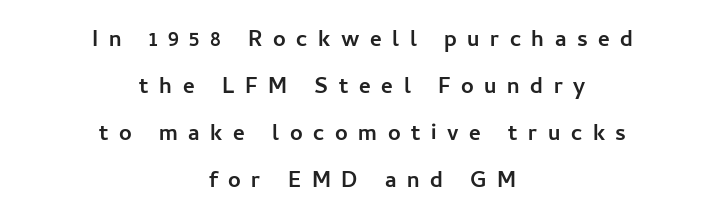
Does the copy run flush right? No — it is centered line by line. A sans-serif font was chosen for this passage. Every character sits straight up, as roman type does. Reading down the column, the eye jumps a familiar distance to each next line. Students, note that the glyphs here are deliberately spaced far apart. The gap between lines stays unmarked.
